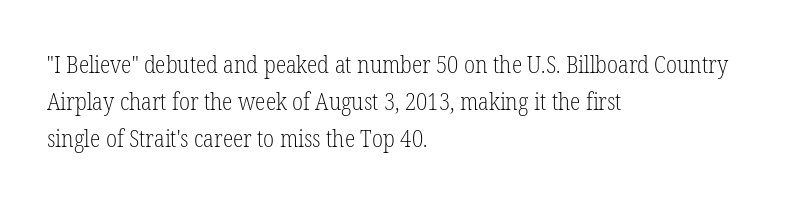
The image shows 24 px text type, upright; set left-aligned, normal line spacing (1.55x), normal letter spacing, not underlined.
